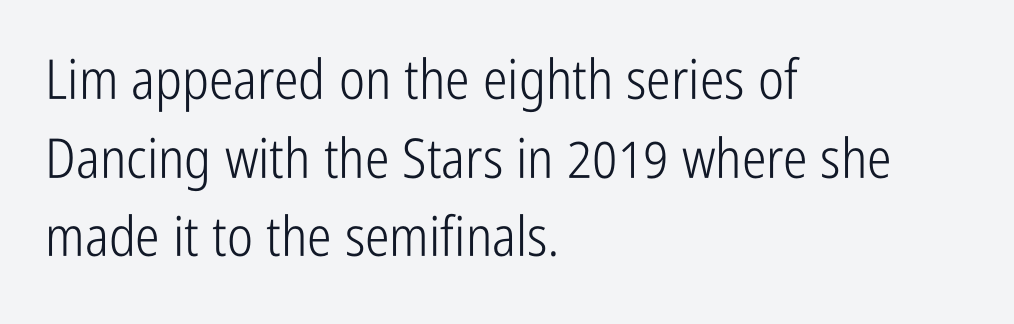
The image shows 55 px light, condensed sans-serif type, upright; set left-aligned, normal line spacing (1.43x), normal letter spacing, not underlined; low stroke contrast and a medium x-height.
